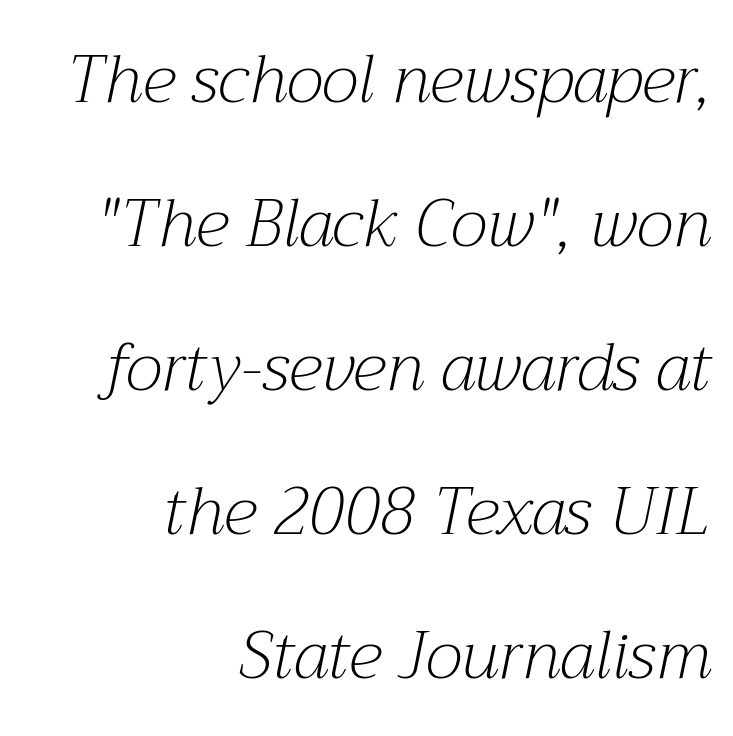
{"serif": "yes", "italic": "yes", "lean": "right", "slant_degrees": 12, "bold": "no", "weight": "light", "width": "normal", "stroke_contrast": "medium", "x_height": "medium", "monospaced": "no", "underline": "no", "align": "right", "line_spacing": "loose", "line_spacing_ratio": 2.18, "letter_spacing": "normal", "letter_spacing_em": 0.0, "glyph_px": 66}
